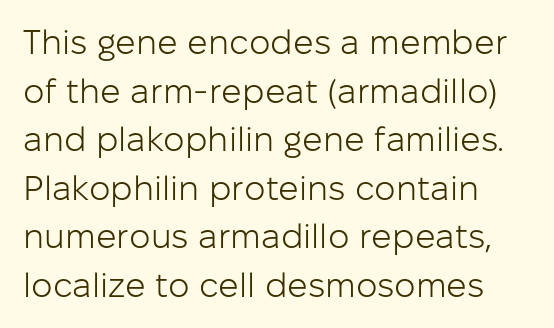
{"serif": "no", "italic": "no", "bold": "no", "weight": "light", "width": "normal", "stroke_contrast": "low", "x_height": "medium", "monospaced": "no", "underline": "no", "align": "left", "line_spacing": "normal", "line_spacing_ratio": 1.43, "letter_spacing": "normal", "letter_spacing_em": 0.0, "glyph_px": 34}
